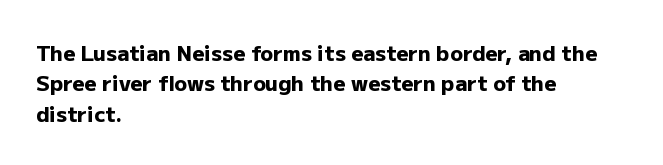
The image shows 21 px bold type, upright; set left-aligned, normal line spacing (1.45x), normal letter spacing, not underlined.
